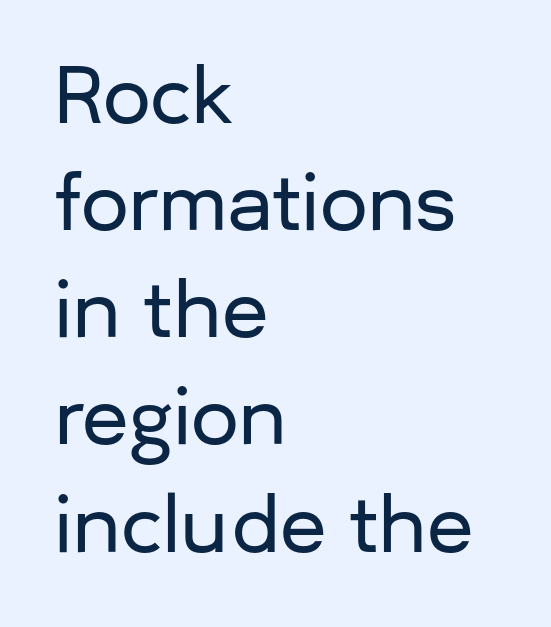
The zone under the glyphs is completely vacant. Does the copy run flush right? No — it runs flush left. Nothing sits at the stroke ends, so this counts as sans-serif. The rendering uses a moderate line-height, typical for paragraphs. This is roman type, the default non-slanted kind. There is no visible air inserted between adjacent glyphs.
